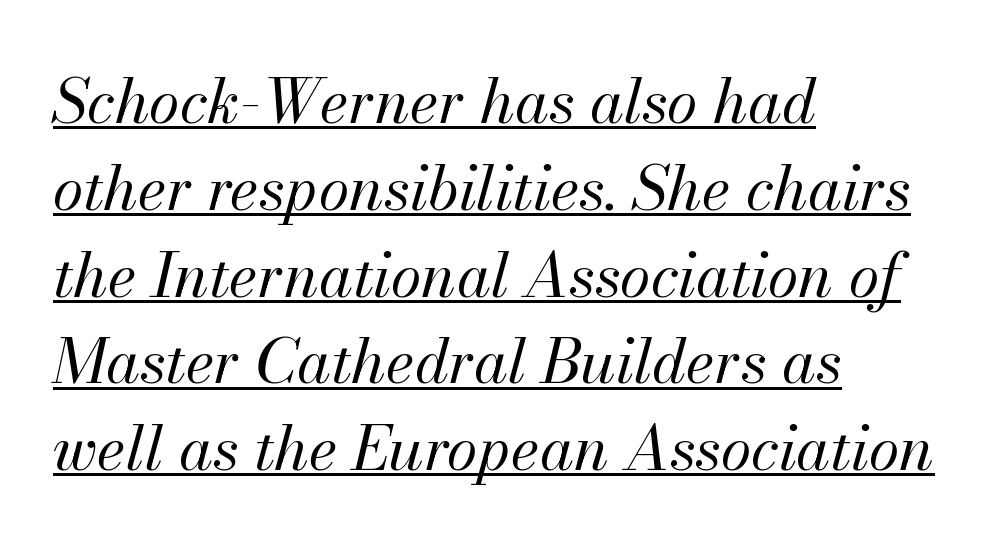
Stem width sits at or under what a default text font uses. Each line starts at the same left margin while the right side varies. Think of a printed novel: that variable character pitch is what you see here. Tracking here is standard; glyphs follow each other at the usual distance.
